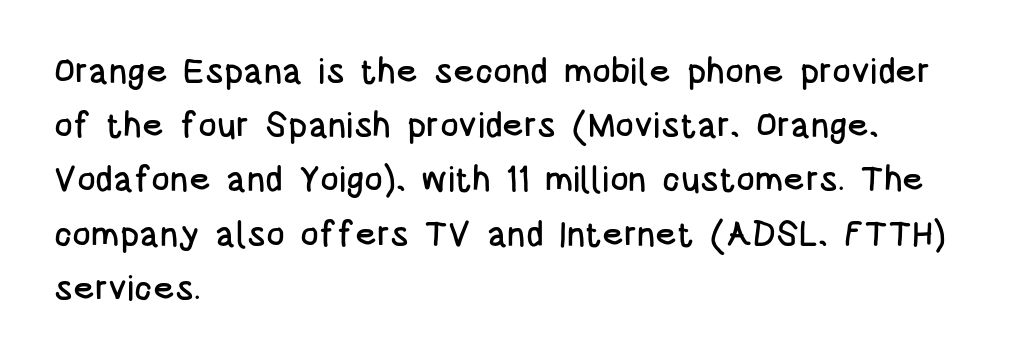
Do the letters lean? They stand straight. The passage shown has conventional tracking throughout. No word sits above an underline. Successive baselines arrive at the customary interval. Note: no serifs on the glyphs. The face used here is proportionally spaced, like ordinary book or web type.
